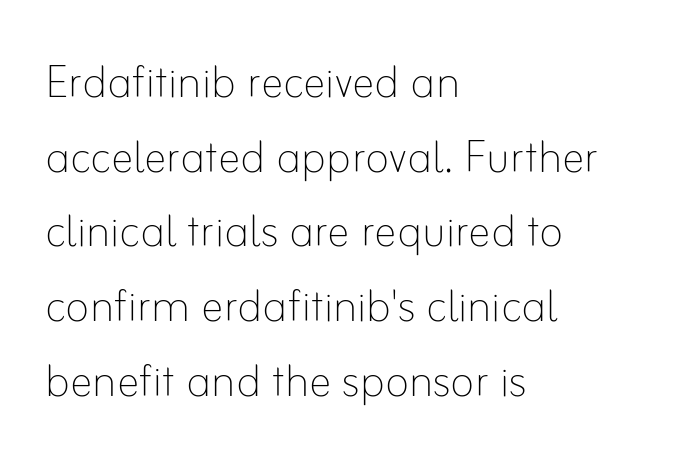
The space beneath each line is pristine and unruled. A student would call this left alignment; a typographer would say flush left, rag right. Here the designer chose a conventional face with non-uniform glyph widths. You could call the tracking neutral — neither tight nor loose.
